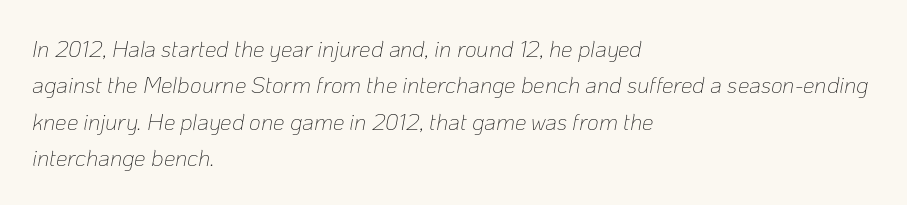
The space directly below the letters is spotless. The vertical gap from one line to the next is medium. Every row of glyphs begins at an identical x-position on the left. The gaps between neighbouring characters are ordinary and unremarkable. The font is comparable to plain body text, perhaps lighter.
